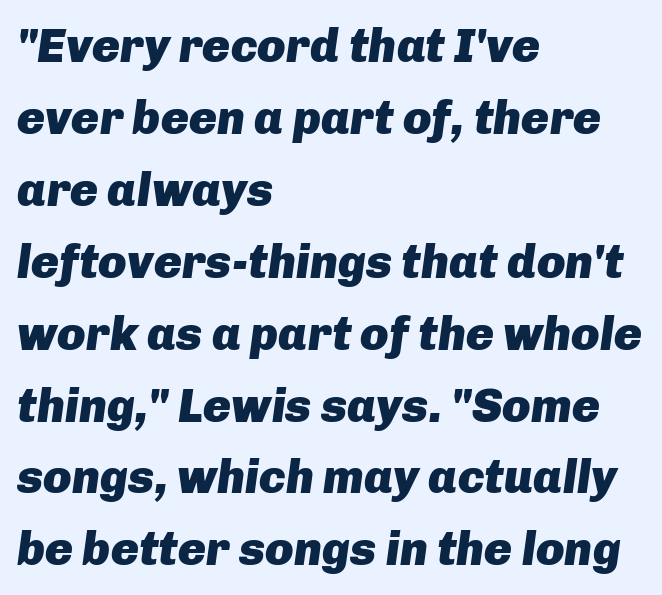
{"italic": "yes", "lean": "right", "slant_degrees": 8, "bold": "yes", "weight": "heavy", "width": "normal", "stroke_contrast": "low", "x_height": "medium", "monospaced": "no", "underline": "no", "align": "left", "line_spacing": "normal", "line_spacing_ratio": 1.53, "letter_spacing": "normal", "letter_spacing_em": 0.0, "glyph_px": 47}
